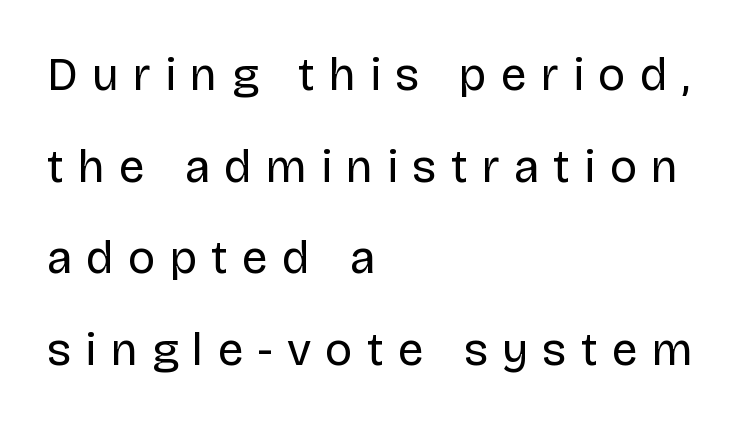
Honestly, there is no underline to notice here at all. One glance says open: line gaps are wider than usual. Honestly, the letter spacing is so wide it's the main thing you notice. A sans-serif font was chosen for this passage. These lines were composed using upright roman letters.
